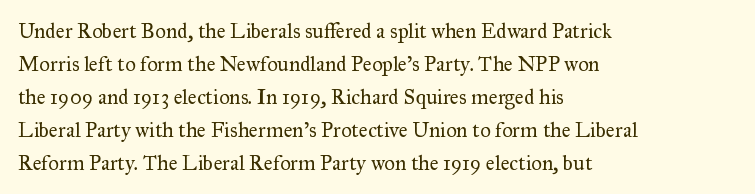
No italicization has been applied; the sample stays upright. This rendering features lettering with no underline. Summary of weight: not heavy and not bold. The typesetter chose a ragged-right arrangement here. The vertical gap from one line to the next is medium.
